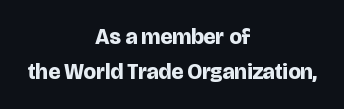
The image shows 22 px bold type, upright; set centered, normal line spacing (1.61x), normal letter spacing, not underlined.
